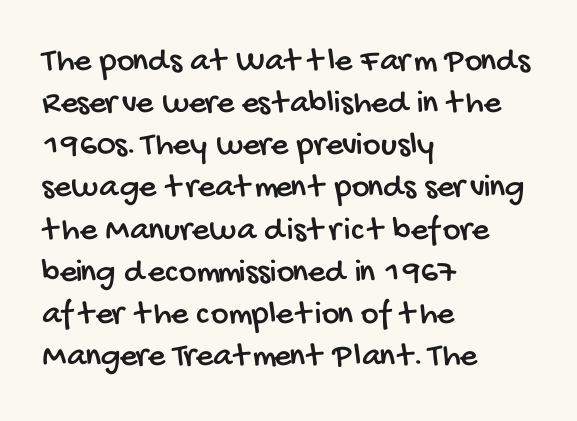
You could not count columns in this text — the font is proportionally spaced. All the whitespace from short lines collects on the right. Tracking value appears to be zero — textbook default spacing. The passage shown is not underscored anywhere. The letters carry no serifs — their stems end cleanly without finishing strokes.
